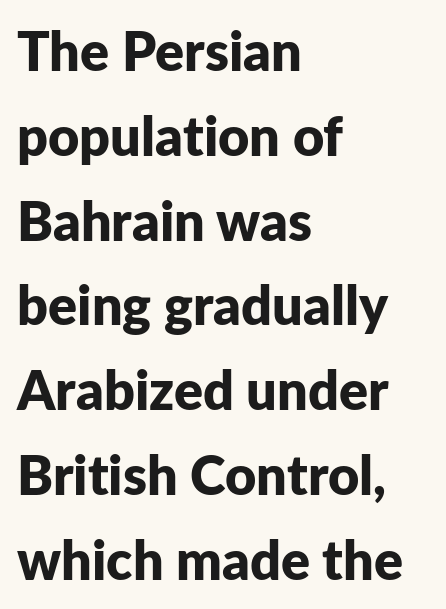
Q: Is the text bold? A: Yes.
Q: Is the text italic (slanted)? A: No, it is upright.
Q: Is the typeface a serif or a sans-serif typeface? A: Sans-serif.
Q: Is the text underlined? A: No.
Q: How is the paragraph aligned? A: Left-aligned.
Q: Is the spacing between letters normal or unusually wide? A: Normal.
Q: Is the spacing between lines tight, normal or loose? A: Normal.
Q: Width (condensed, normal, or wide)? A: Normal.
Q: Stroke contrast? A: Low.
Q: x-height? A: Medium.
Q: Monospaced? A: No.
